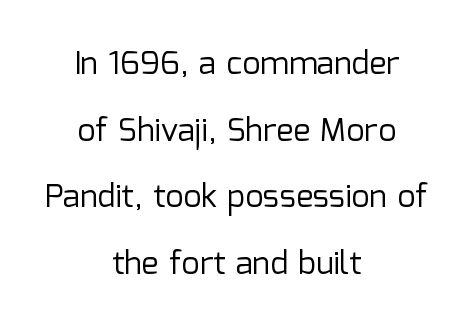
{"serif": "no", "italic": "no", "bold": "no", "weight": "regular", "width": "normal", "stroke_contrast": "low", "x_height": "medium", "monospaced": "no", "underline": "no", "align": "center", "line_spacing": "loose", "line_spacing_ratio": 2.08, "letter_spacing": "normal", "letter_spacing_em": 0.0, "glyph_px": 32}
